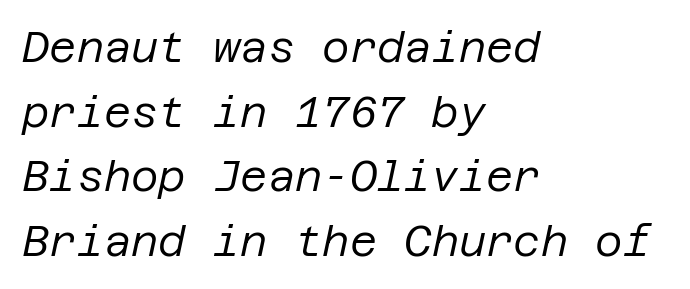
{"italic": "yes", "lean": "right", "slant_degrees": 12, "bold": "no", "weight": "regular", "width": "normal", "stroke_contrast": "low", "x_height": "large", "underline": "no", "align": "left", "line_spacing": "normal", "line_spacing_ratio": 1.54, "letter_spacing": "normal", "letter_spacing_em": 0.0, "glyph_px": 42}
